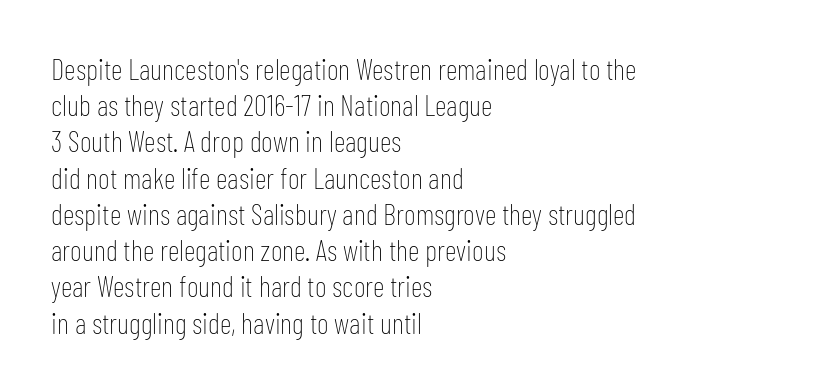
The image shows 29 px thin, condensed sans-serif type, upright; set left-aligned, normal line spacing (1.25x), normal letter spacing, not underlined; low stroke contrast and a medium x-height.
